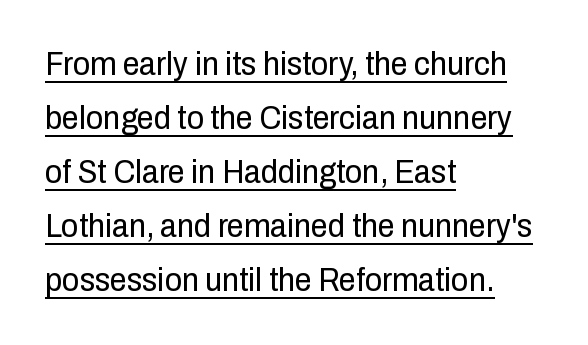
{"serif": "no", "italic": "no", "bold": "no", "weight": "regular", "width": "condensed", "stroke_contrast": "low", "x_height": "medium", "monospaced": "no", "underline": "yes", "align": "left", "line_spacing": "normal", "line_spacing_ratio": 1.59, "letter_spacing": "normal", "letter_spacing_em": 0.0, "glyph_px": 34}
